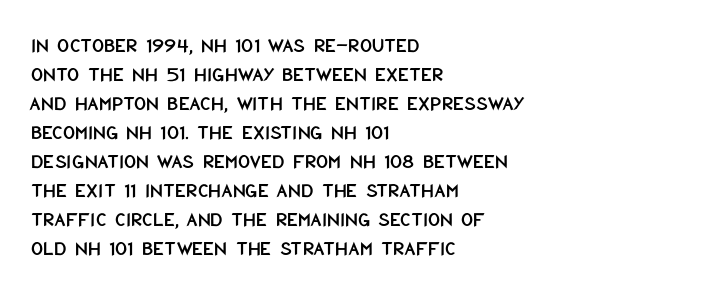
Does the leading feel generous? No, just average. Nobody touched the tracking dial on this one. This is the regular roman posture of the typeface. Visually the block forms a straight wall on the left and a jagged coastline on the right.
